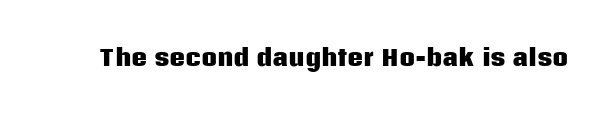
{"italic": "no", "bold": "yes", "underline": "no", "letter_spacing": "normal", "letter_spacing_em": 0.0, "glyph_px": 22}
